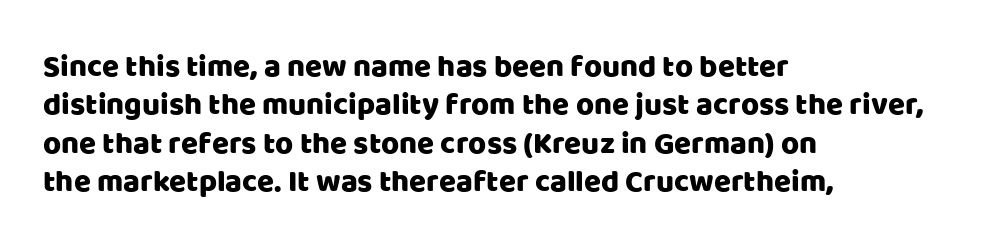
Q: Is the text italic (slanted)? A: No, it is upright.
Q: Is the typeface a serif or a sans-serif typeface? A: Sans-serif.
Q: Is the text underlined? A: No.
Q: How is the paragraph aligned? A: Left-aligned.
Q: Is the spacing between letters normal or unusually wide? A: Normal.
Q: Width (condensed, normal, or wide)? A: Normal.
Q: Stroke contrast? A: Low.
Q: x-height? A: Large.
Q: Monospaced? A: No.
